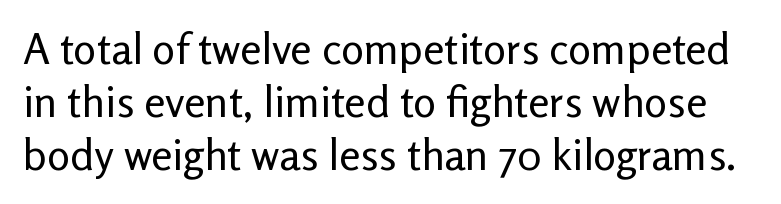
{"serif": "no", "italic": "no", "bold": "no", "weight": "regular", "width": "normal", "stroke_contrast": "low", "x_height": "medium", "monospaced": "no", "underline": "no", "line_spacing_ratio": 1.23, "letter_spacing": "normal", "letter_spacing_em": 0.0, "glyph_px": 43}
